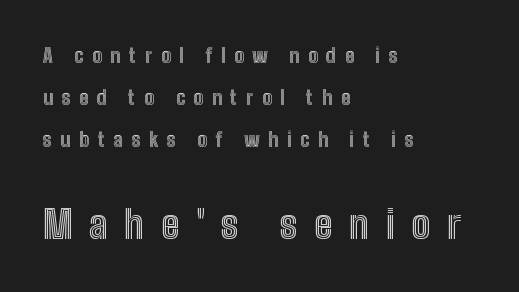
{"italic": "no", "width": "condensed", "x_height": "medium", "monospaced": "no", "underline": "no", "align": "left", "line_spacing": "loose", "line_spacing_ratio": 2.1, "letter_spacing": "wide", "letter_spacing_em": 0.43, "larger_block": "second", "size_ratio": 1.95, "glyph_px": 39}
